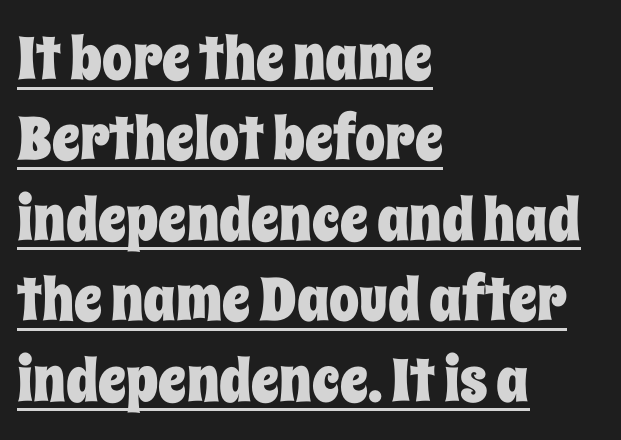
The image shows 60 px condensed type, upright; set left-aligned, normal line spacing (1.34x), normal letter spacing, underlined; low stroke contrast and a large x-height.
